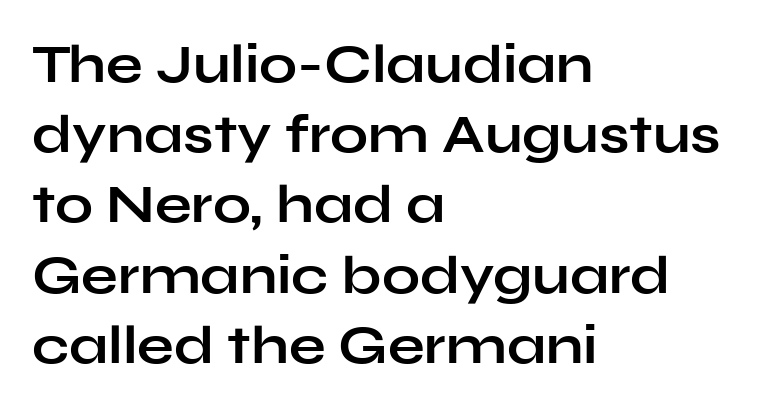
{"serif": "no", "italic": "no", "bold": "yes", "weight": "bold", "width": "wide", "stroke_contrast": "low", "x_height": "medium", "monospaced": "no", "underline": "no", "align": "left", "line_spacing": "normal", "line_spacing_ratio": 1.3, "letter_spacing": "normal", "letter_spacing_em": 0.0, "glyph_px": 54}
